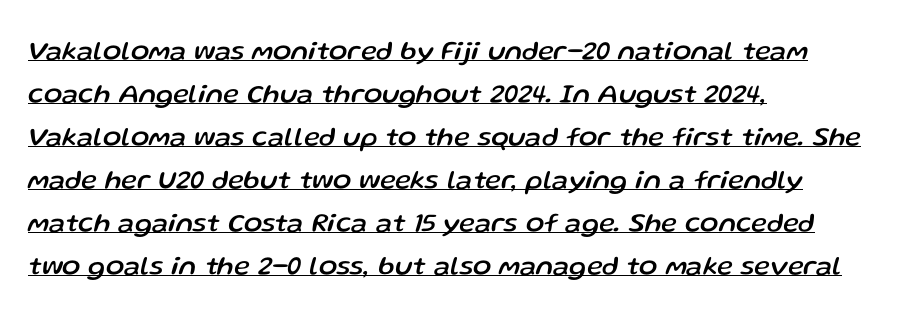
The leading is moderate, giving the passage an even texture. The compositor pushed each line to the left boundary. Is the letter spacing exaggerated? No — it looks like the ordinary default. The sample's only ornament is a line tracing under the words.
